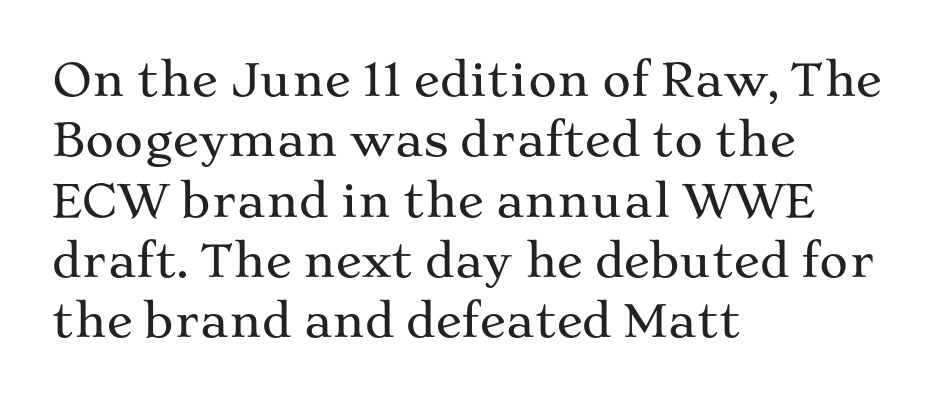
{"serif": "yes", "italic": "no", "width": "wide", "stroke_contrast": "medium", "x_height": "medium", "monospaced": "no", "underline": "no", "align": "left", "line_spacing": "normal", "line_spacing_ratio": 1.37, "letter_spacing": "normal", "letter_spacing_em": 0.0, "glyph_px": 44}
